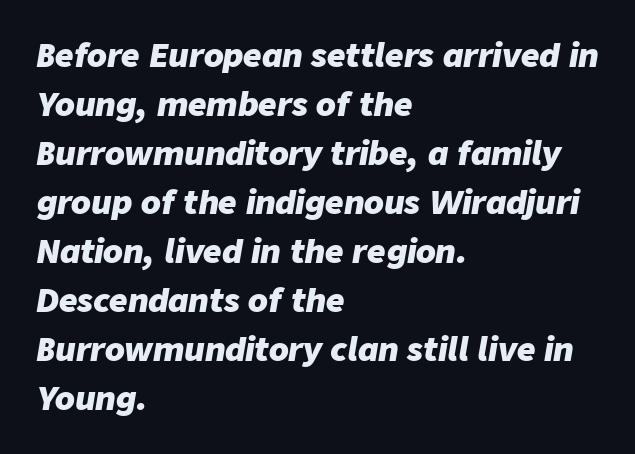
{"italic": "yes", "lean": "right", "slant_degrees": 9, "bold": "yes", "weight": "heavy", "width": "normal", "stroke_contrast": "low", "x_height": "medium", "monospaced": "no", "underline": "no", "align": "left", "line_spacing": "normal", "line_spacing_ratio": 1.53, "letter_spacing": "normal", "letter_spacing_em": 0.0, "glyph_px": 32}
